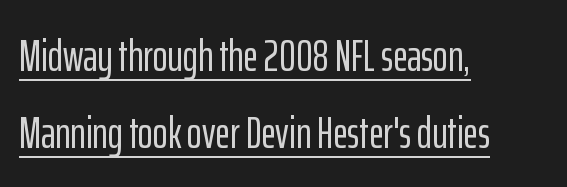
The image shows 45 px condensed sans-serif type, upright; set left-aligned, line spacing 1.71x, normal letter spacing, underlined; low stroke contrast and a medium x-height.
